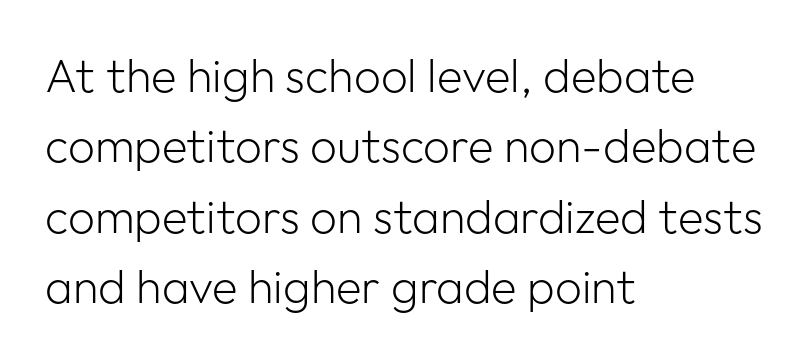
{"serif": "no", "italic": "no", "bold": "no", "weight": "light", "width": "normal", "stroke_contrast": "low", "x_height": "medium", "monospaced": "no", "underline": "no", "align": "left", "line_spacing": "normal", "line_spacing_ratio": 1.5, "letter_spacing": "normal", "letter_spacing_em": 0.0, "glyph_px": 47}
